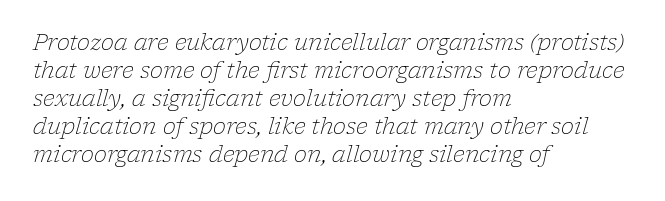
The font's italic variant was chosen for this text. The lines in this sample share a left origin and differ only in where they stop. Compared with typical body copy, the letter spacing here is the same. Interline gaps are of average width in this sample. Counters stay open thanks to moderate or lighter strokes.
